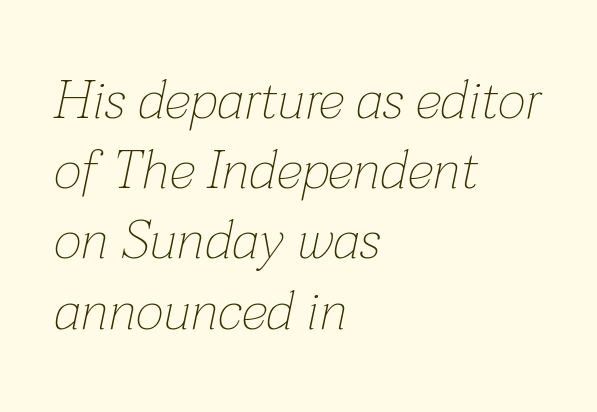
{"italic": "yes", "lean": "right", "slant_degrees": 12, "bold": "no", "weight": "thin", "width": "normal", "stroke_contrast": "low", "x_height": "medium", "monospaced": "no", "underline": "no", "align": "left", "line_spacing": "normal", "line_spacing_ratio": 1.3, "letter_spacing": "normal", "letter_spacing_em": 0.0, "glyph_px": 54}
